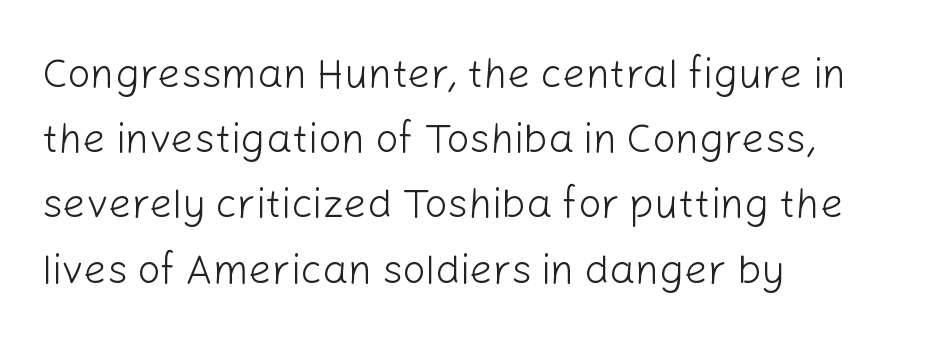
The type sits square on the baseline with zero lean. The glyphs are unaccompanied by any horizontal stroke below them. The weight tops out at a normal text grade. Visually the block forms a straight wall on the left and a jagged coastline on the right. A typesetter would call this zero additional tracking.
